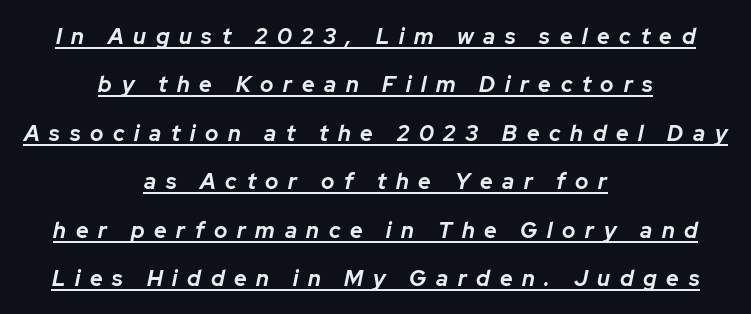
Q: Is the text bold? A: Yes.
Q: Is the text italic (slanted)? A: Yes, it leans right by about 12 degrees.
Q: Is the text underlined? A: Yes.
Q: How is the paragraph aligned? A: Centered.
Q: Is the spacing between letters normal or unusually wide? A: Unusually wide.
Q: Is the spacing between lines tight, normal or loose? A: Loose.
